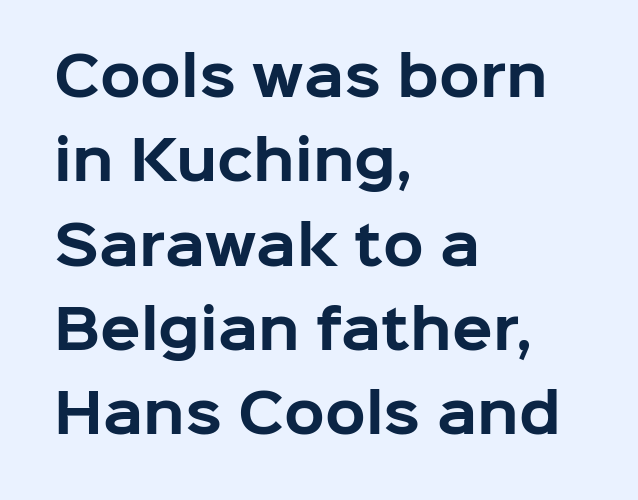
Compared with a centered layout, this one pins lines to the left instead. Rendered with straight, roman letterforms. The face used here is proportionally spaced, like ordinary book or web type. Does extra space separate the letters? No, they use regular spacing. Rule under the text: the space is simply empty.
